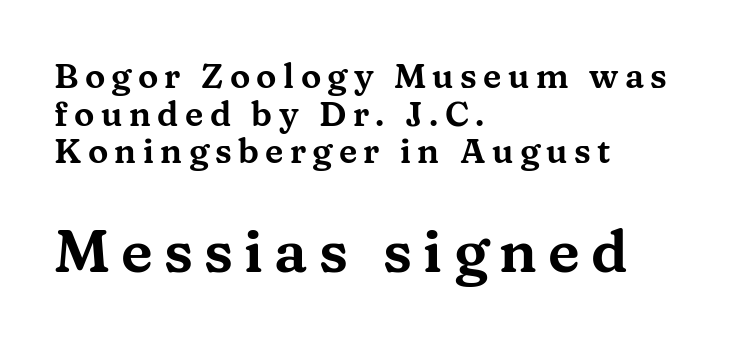
Interline gaps are noticeably narrow in this sample. Each row of text sits above clean, open space. Upright lettering throughout. Line beginnings align vertically; line endings do not.
